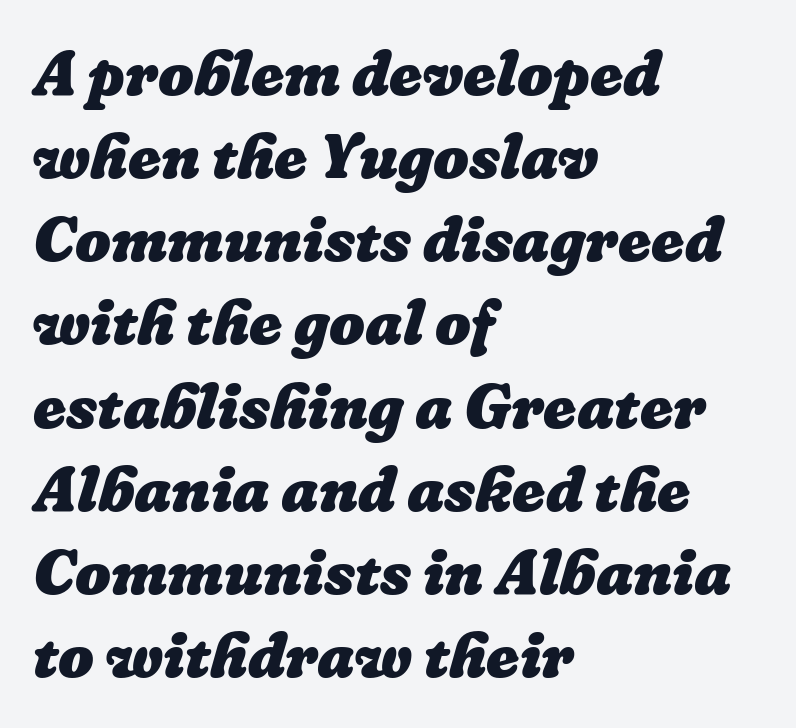
{"bold": "yes", "weight": "heavy", "width": "normal", "stroke_contrast": "low", "x_height": "medium", "monospaced": "no", "underline": "no", "align": "left", "line_spacing": "normal", "line_spacing_ratio": 1.32, "letter_spacing": "normal", "letter_spacing_em": 0.0, "glyph_px": 63}
